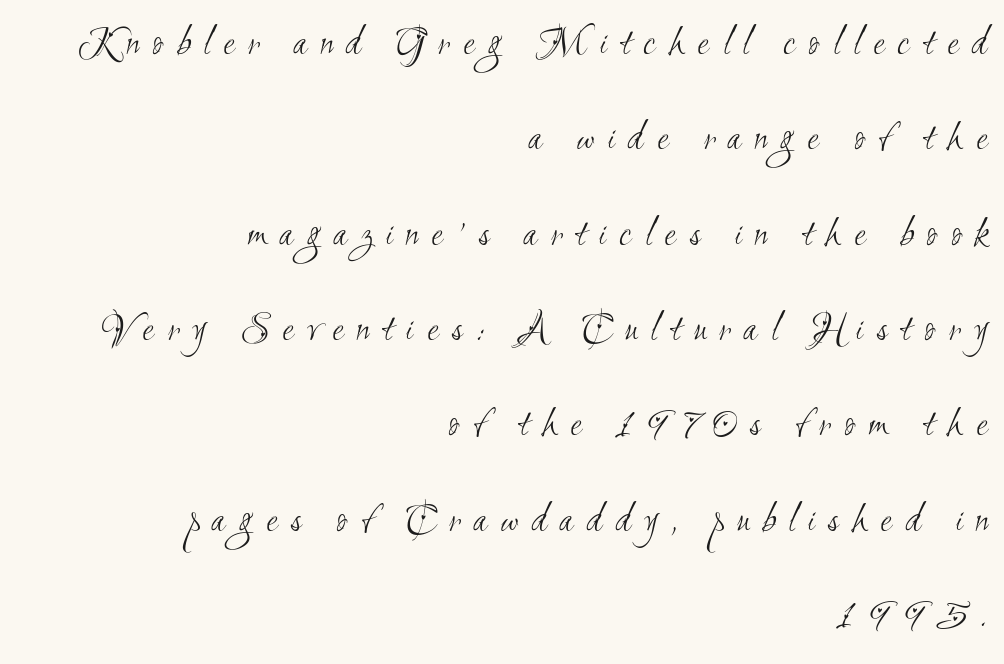
Q: Is the text bold? A: No.
Q: Is the typeface a serif or a sans-serif typeface? A: Sans-serif.
Q: Is the text underlined? A: No.
Q: How is the paragraph aligned? A: Right-aligned.
Q: Is the spacing between letters normal or unusually wide? A: Unusually wide.
Q: Is the spacing between lines tight, normal or loose? A: Loose.
Q: Width (condensed, normal, or wide)? A: Condensed.
Q: Stroke contrast? A: Medium.
Q: x-height? A: Small.
Q: Monospaced? A: No.
